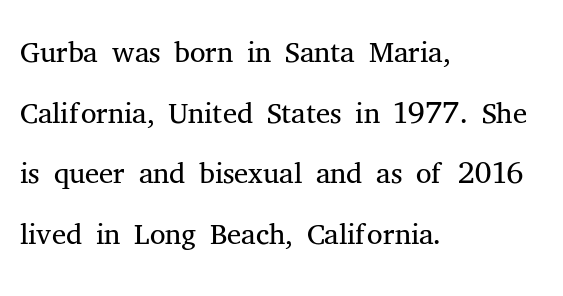
Q: Is the text bold? A: No.
Q: Is the text italic (slanted)? A: No, it is upright.
Q: Is the typeface a serif or a sans-serif typeface? A: Serif.
Q: Is the text underlined? A: No.
Q: How is the paragraph aligned? A: Left-aligned.
Q: Is the spacing between letters normal or unusually wide? A: Normal.
Q: Is the spacing between lines tight, normal or loose? A: Normal.
Q: Width (condensed, normal, or wide)? A: Normal.
Q: Stroke contrast? A: Medium.
Q: x-height? A: Medium.
Q: Monospaced? A: No.
